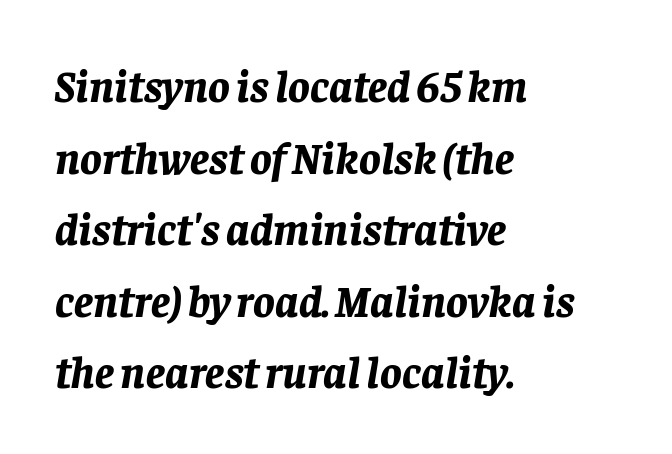
{"italic": "yes", "lean": "right", "slant_degrees": 8, "bold": "yes", "weight": "bold", "width": "normal", "stroke_contrast": "low", "x_height": "large", "monospaced": "no", "underline": "no", "align": "left", "line_spacing": "normal", "line_spacing_ratio": 1.59, "letter_spacing": "normal", "letter_spacing_em": 0.0, "glyph_px": 45}
